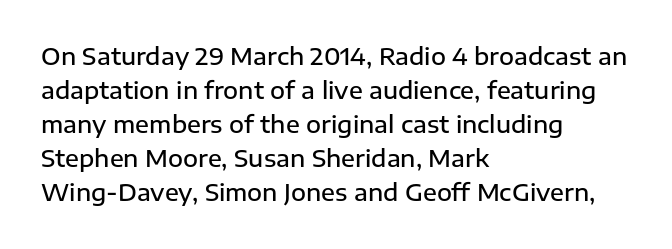
{"italic": "no", "bold": "semi", "underline": "no", "align": "left", "line_spacing": "normal", "line_spacing_ratio": 1.48, "letter_spacing": "normal", "letter_spacing_em": 0.0, "glyph_px": 23}
